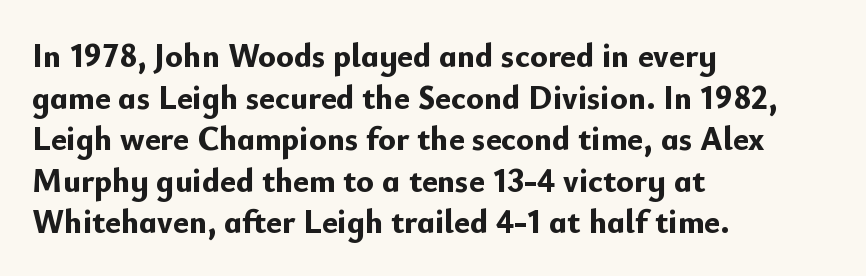
Strokes here are thick enough to call this a true bold. The line-height multiplier appears to be the usual default. Spacing between characters is what you'd get straight out of the box. Notice how the passage keeps a crisp vertical edge on the left only. The foot of each line stays bare and open.
